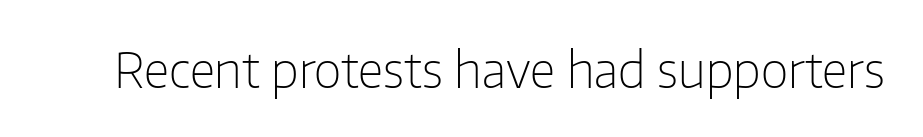
Q: Is the text bold? A: No.
Q: Is the text italic (slanted)? A: No, it is upright.
Q: Is the typeface a serif or a sans-serif typeface? A: Sans-serif.
Q: Is the text underlined? A: No.
Q: Is the spacing between letters normal or unusually wide? A: Normal.
Q: Width (condensed, normal, or wide)? A: Normal.
Q: Stroke contrast? A: Low.
Q: x-height? A: Medium.
Q: Monospaced? A: No.
